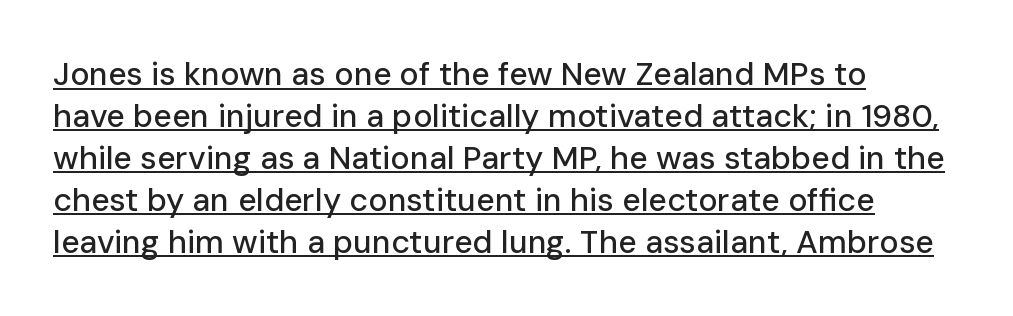
The lines sit at an ordinary, default distance from one another. To sum up the face: it is a sans, with no serifs. The specimen reads as upright at a glance. Honestly, the letter spacing is just normal — you wouldn't notice it. Do the characters align in a grid? No, the font is proportional.
